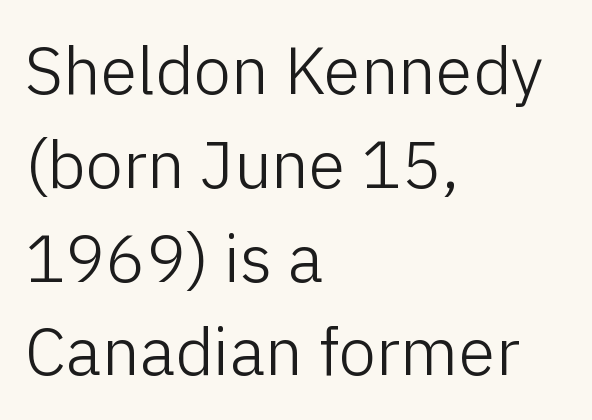
The image shows 67 px light sans-serif type, upright; set left-aligned, normal line spacing (1.4x), normal letter spacing, not underlined; low stroke contrast and a medium x-height.
